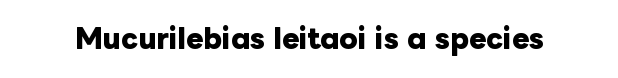
{"italic": "no", "bold": "yes", "underline": "no", "letter_spacing": "normal", "letter_spacing_em": 0.0, "glyph_px": 26}
